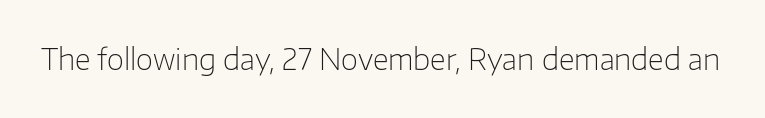
Q: Is the text bold? A: No.
Q: Is the text italic (slanted)? A: No, it is upright.
Q: Is the typeface a serif or a sans-serif typeface? A: Sans-serif.
Q: Is the text underlined? A: No.
Q: Is the spacing between letters normal or unusually wide? A: Normal.
Q: Width (condensed, normal, or wide)? A: Normal.
Q: Stroke contrast? A: Low.
Q: x-height? A: Medium.
Q: Monospaced? A: No.
